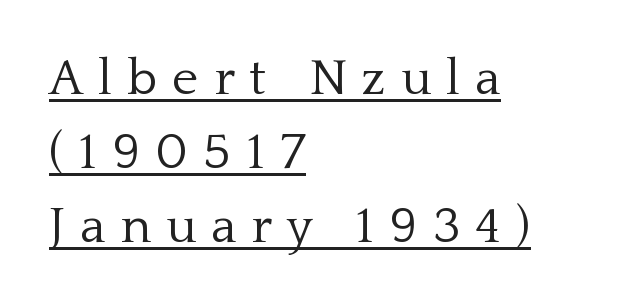
Q: Is the text bold? A: No.
Q: Is the text italic (slanted)? A: No, it is upright.
Q: Is the typeface a serif or a sans-serif typeface? A: Serif.
Q: Is the text underlined? A: Yes.
Q: How is the paragraph aligned? A: Left-aligned.
Q: Is the spacing between letters normal or unusually wide? A: Unusually wide.
Q: Is the spacing between lines tight, normal or loose? A: Normal.
Q: Width (condensed, normal, or wide)? A: Normal.
Q: Stroke contrast? A: Low.
Q: x-height? A: Medium.
Q: Monospaced? A: No.
